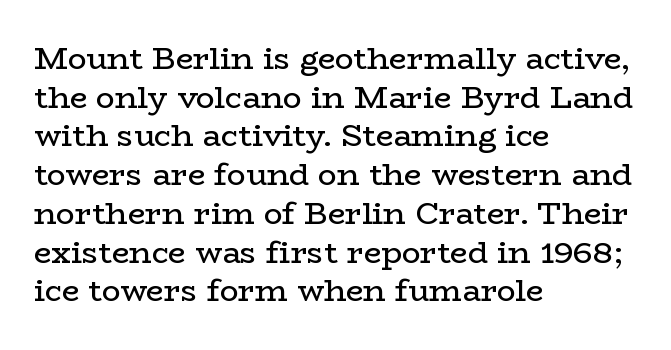
The image shows 31 px regular-weight, wide serif type, upright; set left-aligned, normal line spacing (1.25x), normal letter spacing, not underlined; low stroke contrast and a medium x-height.
